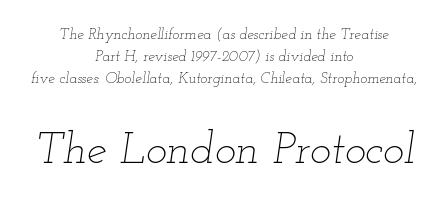
{"italic": "yes", "lean": "right", "slant_degrees": 12, "bold": "no", "weight": "thin", "width": "wide", "stroke_contrast": "low", "x_height": "small", "monospaced": "no", "underline": "no", "align": "center", "line_spacing": "normal", "line_spacing_ratio": 1.46, "letter_spacing": "normal", "letter_spacing_em": 0.0, "larger_block": "second", "size_ratio": 3.0, "glyph_px": 45}
